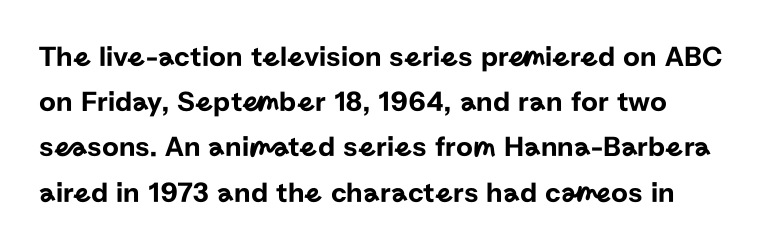
The image shows 29 px sans-serif type, upright; set normal line spacing (1.56x), normal letter spacing, not underlined; low stroke contrast and a medium x-height.
